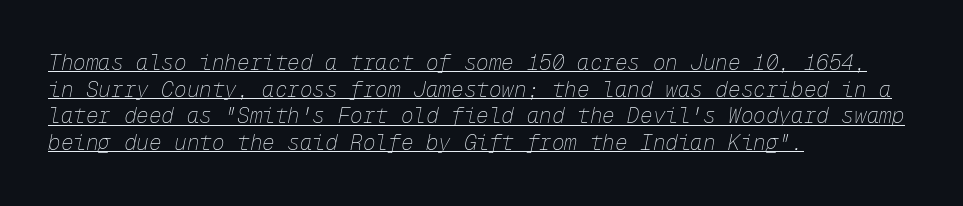
The image shows 21 px text type, italic (leaning right); set left-aligned, normal line spacing (1.27x), normal letter spacing, underlined.
